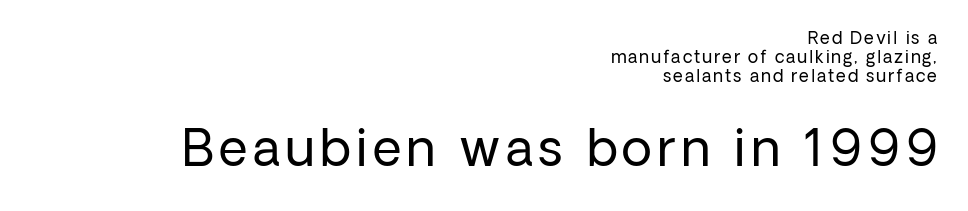
This block would grow much taller if given ordinary leading; it's compressed now. Between these two stacked blocks, the lower one wins on size. Notice how the stems are strictly vertical — no italics here. The rag falls on the left side of this text block.
